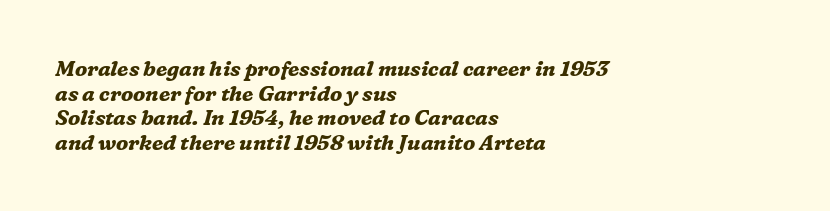
The rendering uses a bold face; every stroke is thick and dark. The typography opts for an oblique posture over an upright one. The text block is weighted toward the left margin, trailing off unevenly rightward. How are the letters spaced? Ordinarily, with no added tracking. Plain, unruled lines of type.
